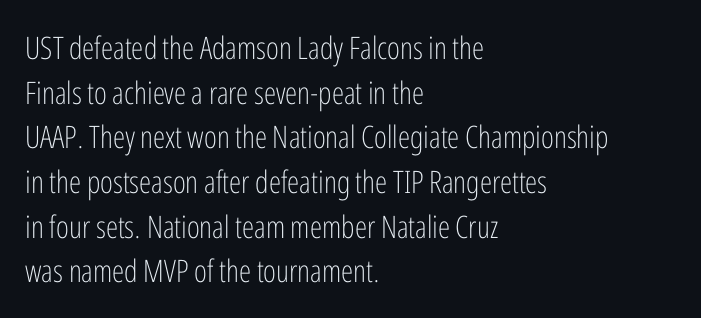
Stems and bowls with no extra thickness — not bold. Any mark beneath the type? The region is blank. Spacing verdict: proportional, widths tailored to each character. The ragged edge is on the right, which tells us the setting is flush left.
